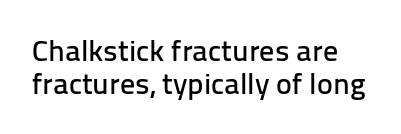
{"serif": "no", "italic": "no", "width": "normal", "stroke_contrast": "low", "x_height": "medium", "monospaced": "no", "underline": "no", "line_spacing": "tight", "line_spacing_ratio": 1.1, "letter_spacing": "normal", "letter_spacing_em": 0.0, "glyph_px": 30}
